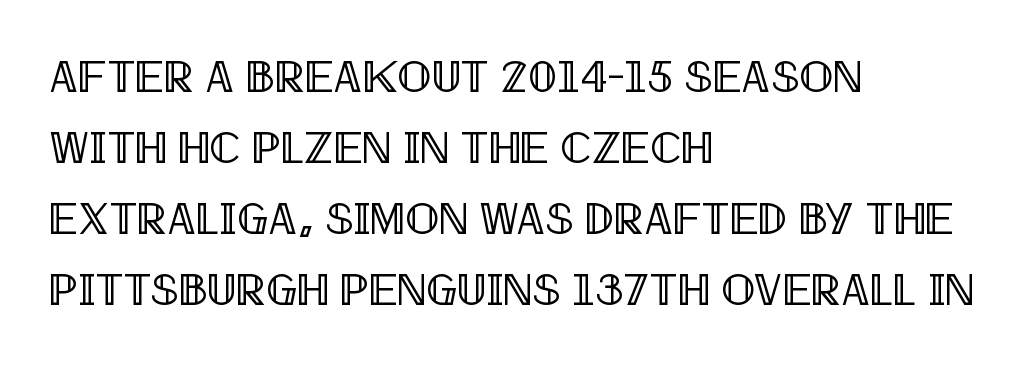
Q: Is the text italic (slanted)? A: No, it is upright.
Q: Is the text underlined? A: No.
Q: How is the paragraph aligned? A: Left-aligned.
Q: Is the spacing between letters normal or unusually wide? A: Normal.
Q: Is the spacing between lines tight, normal or loose? A: Normal.
Q: Width (condensed, normal, or wide)? A: Condensed.
Q: x-height? A: Large.
Q: Monospaced? A: No.
